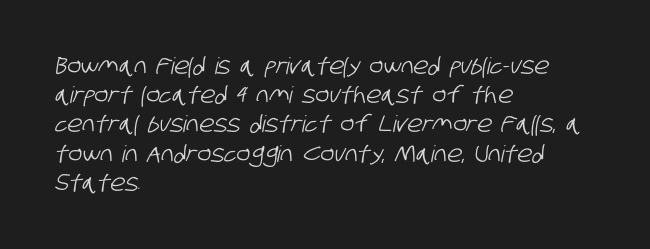
{"underline": "no", "align": "left", "line_spacing": "normal", "line_spacing_ratio": 1.27, "letter_spacing": "normal", "letter_spacing_em": 0.0, "glyph_px": 23}
